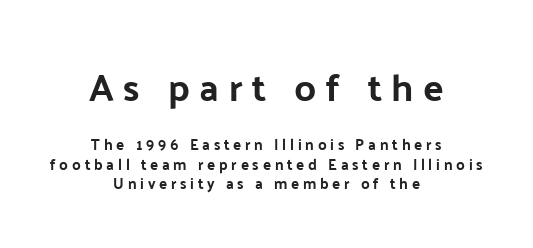
{"serif": "no", "italic": "no", "width": "normal", "stroke_contrast": "low", "x_height": "medium", "monospaced": "no", "underline": "no", "align": "center", "line_spacing": "normal", "line_spacing_ratio": 1.31, "letter_spacing": "wide", "letter_spacing_em": 0.25, "larger_block": "first", "size_ratio": 2.53, "glyph_px": 38}
